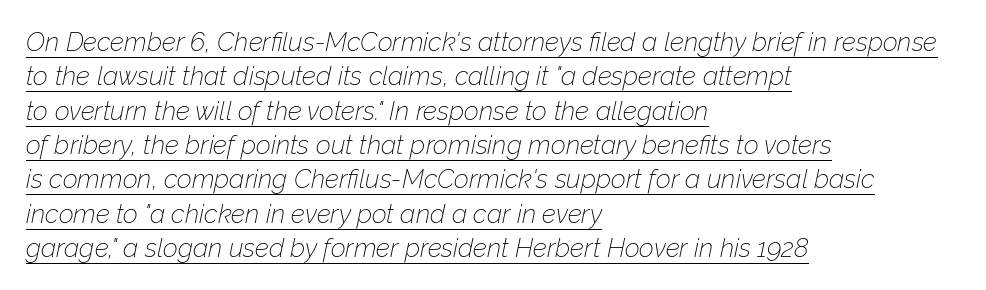
The image shows 26 px text type, italic (leaning right); set left-aligned, normal line spacing (1.32x), normal letter spacing, underlined.
